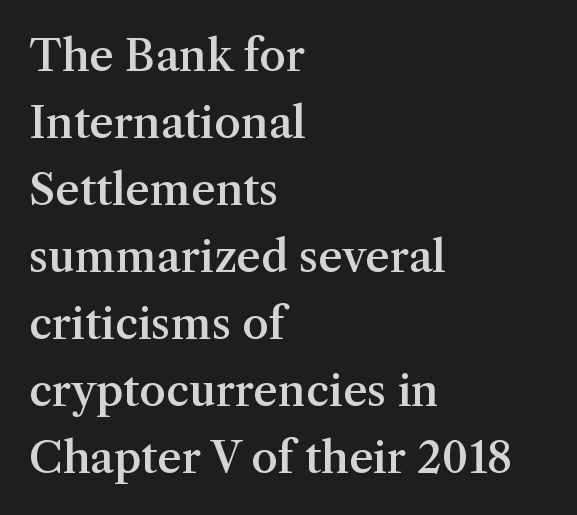
{"serif": "yes", "italic": "no", "bold": "semi", "weight": "semibold", "width": "normal", "stroke_contrast": "medium", "x_height": "medium", "monospaced": "no", "underline": "no", "align": "left", "line_spacing": "normal", "line_spacing_ratio": 1.56, "letter_spacing": "normal", "letter_spacing_em": 0.0, "glyph_px": 43}
